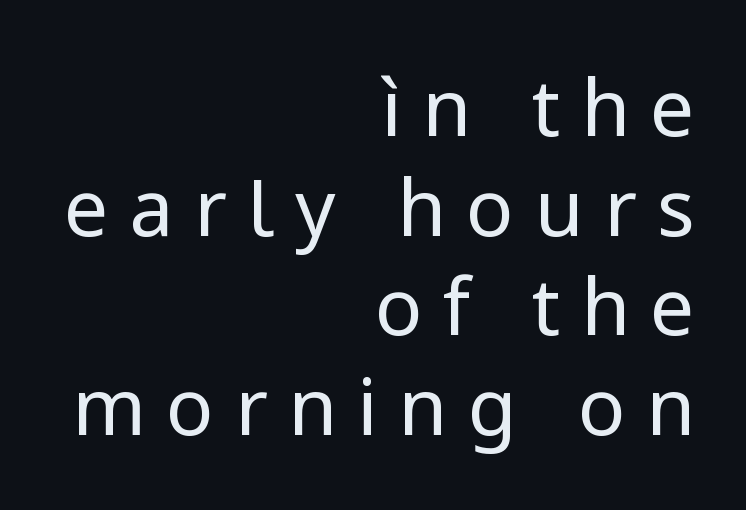
Note the varied advance widths — an 'i' is clearly narrower than an 'm'. Visually the block forms a straight wall on the right and a jagged coastline on the left. These glyphs show unthickened strokes, regular width or finer. Posture: straight, roman, zero tilt. Only glyphs here, with clear space below each row. The designer left line spacing at the default.
